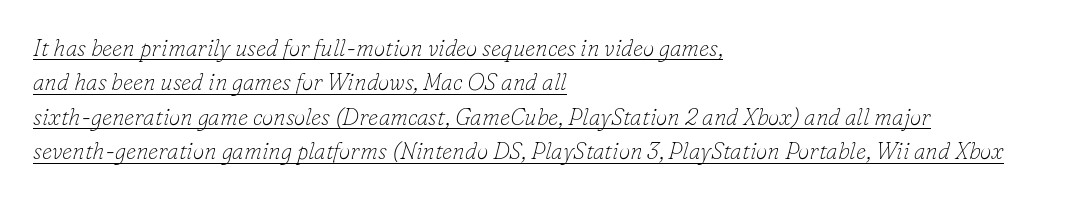
The specimen includes a rule beneath the text block's lines. Which margin do the lines hug? The left one — the right edge is uneven. The tracking reads as untouched default to a designer's eye. Reading down the column, the eye jumps a familiar distance to each next line. The letters are slanted; this is an italic face.
